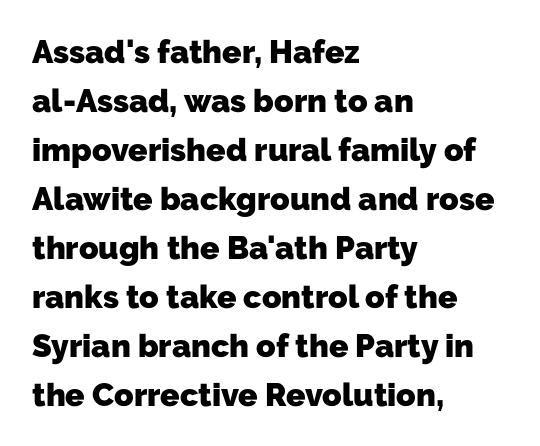
Caption: bold face, heavy strokes. Summary of vertical rhythm: regular, with standard interline spacing. Words appear dense and cohesive because spacing is normal. Horizontally, the lines are justified to the leading edge only. Do the characters align in a grid? No, the font is proportional. Letters rest on an invisible, unmarked baseline.
